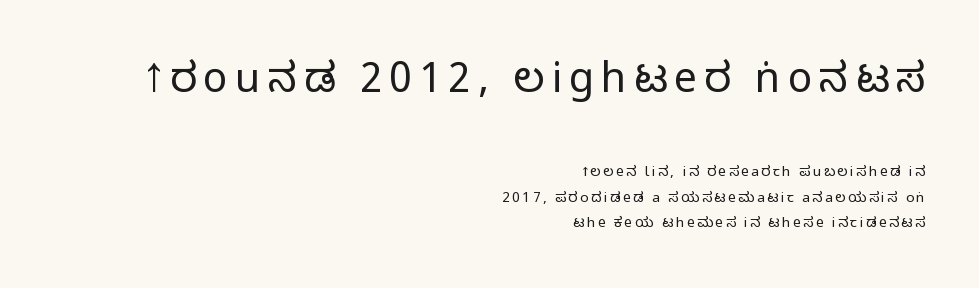
The image shows 41 px regular-weight, condensed sans-serif type, upright; set right-aligned, line spacing 1.85x, not underlined; the first (top) block is 2.93x larger; low stroke contrast and a large x-height.
